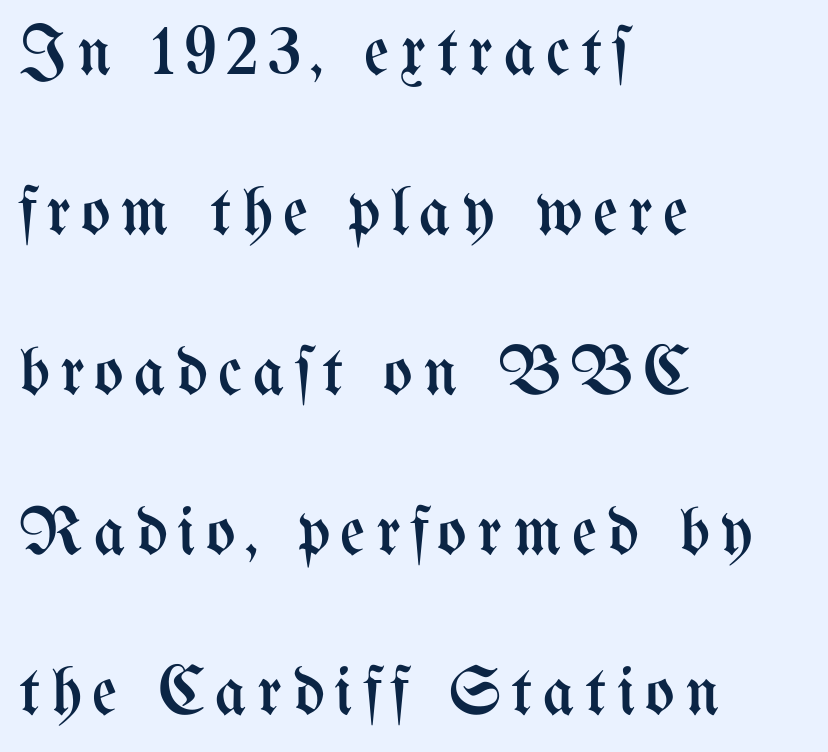
Clear beneath every line of the passage. The passage shown is typed in a proportional face where columns would drift. Stroke mass is kept to a normal reading level or below. Quick note: not italic, upright. Does the copy run flush right? No — it runs flush left. Notice the wide empty band between every row — that's loose leading.
